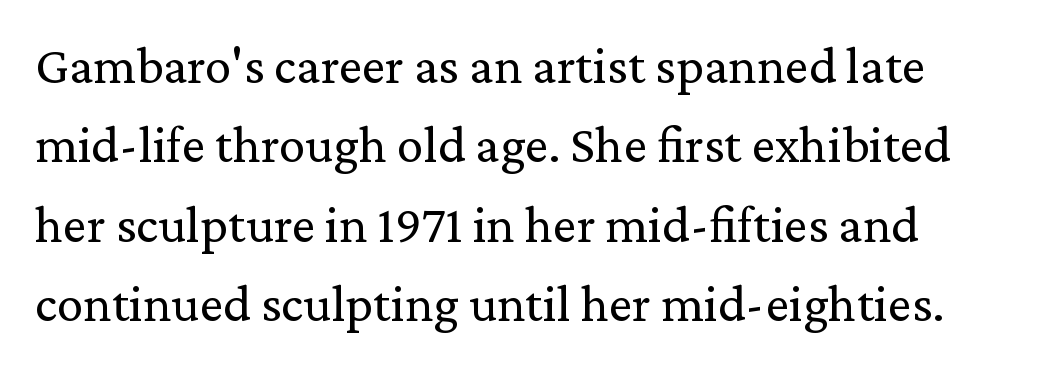
The image shows 53 px regular-weight serif type, upright; set left-aligned, normal line spacing (1.5x), normal letter spacing, not underlined; low stroke contrast and a medium x-height.
